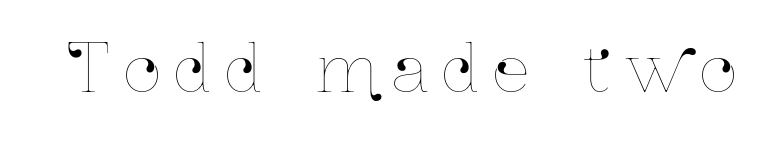
Inter-character spacing is expanded well beyond the font's built-in metrics. Rule under the text: the space is simply empty. In terms of posture, this sample is upright. Proportional: the letters do not fall into vertical columns.
